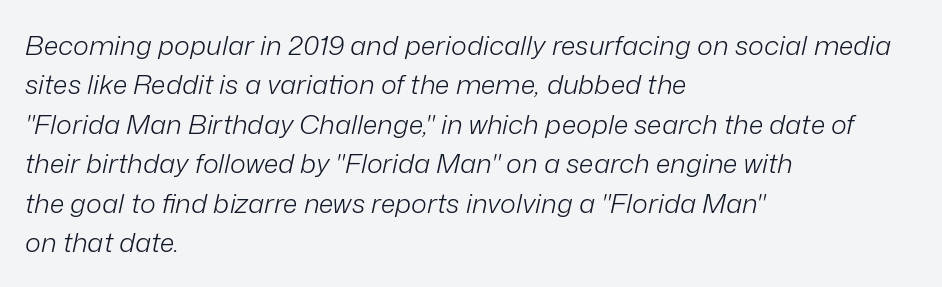
{"italic": "yes", "lean": "right", "slant_degrees": 12, "bold": "no", "underline": "no", "align": "left", "line_spacing": "normal", "line_spacing_ratio": 1.46, "letter_spacing": "normal", "letter_spacing_em": 0.0, "glyph_px": 27}
